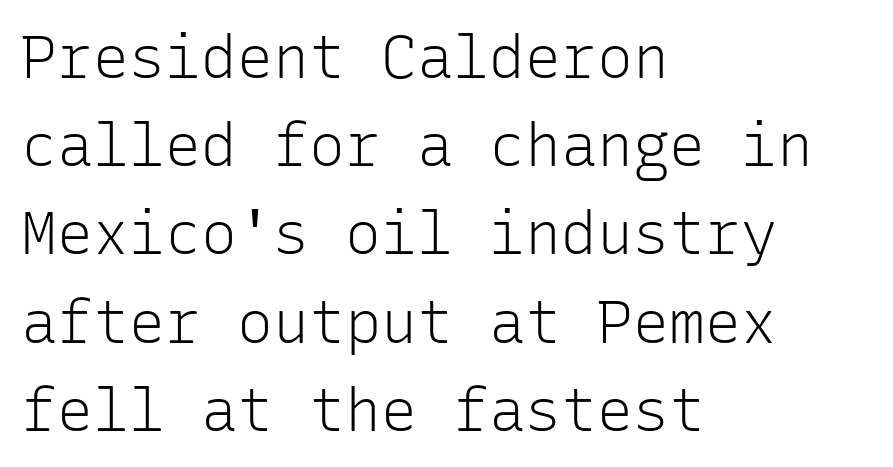
Spacing verdict: monospaced, one width for all characters. On a weight scale, this lands at 450 or below. Italic: no, the glyphs are upright roman. The zone under the glyphs is completely vacant. Leading: standard.
